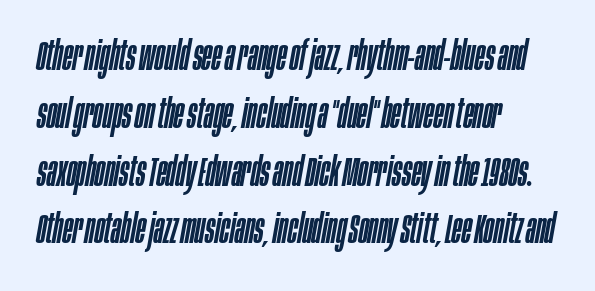
Q: Is the text italic (slanted)? A: Yes, it leans right by about 10 degrees.
Q: Is the text underlined? A: No.
Q: How is the paragraph aligned? A: Left-aligned.
Q: Is the spacing between letters normal or unusually wide? A: Normal.
Q: Is the spacing between lines tight, normal or loose? A: Normal.
Q: Width (condensed, normal, or wide)? A: Condensed.
Q: Stroke contrast? A: Low.
Q: x-height? A: Large.
Q: Monospaced? A: No.
